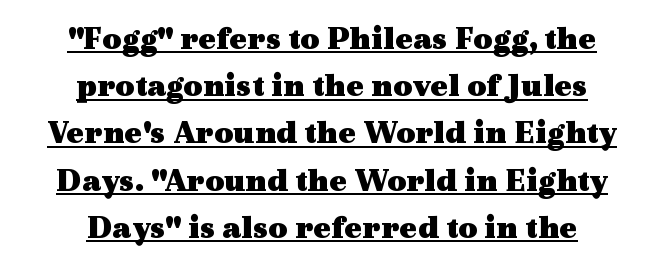
Stroke terminals: seriffed. The setting favours the middle, as headings and verse often do. Horizontal bands of white between lines are of average thickness. The glyphs are accompanied by a horizontal stroke just below them. Ordinary non-slanted type is in use. This sample has the flowing, uneven cadence of proportional lettering.
